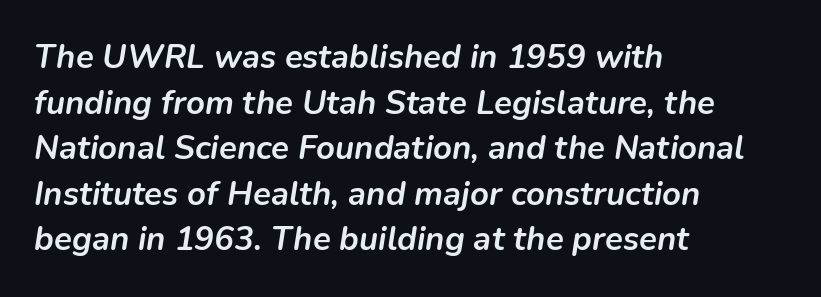
Q: Is the text bold? A: Yes.
Q: Is the text italic (slanted)? A: Yes, it leans right by about 9 degrees.
Q: Is the text underlined? A: No.
Q: How is the paragraph aligned? A: Left-aligned.
Q: Is the spacing between letters normal or unusually wide? A: Normal.
Q: Is the spacing between lines tight, normal or loose? A: Normal.
Q: Width (condensed, normal, or wide)? A: Normal.
Q: Stroke contrast? A: Low.
Q: x-height? A: Medium.
Q: Monospaced? A: No.
